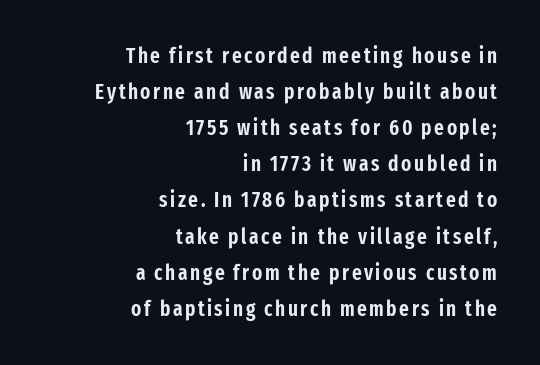
A bare baseline throughout the passage. A flush-right, rag-left setting is used for this passage. A typesetter would mark this as roman, not italic.
